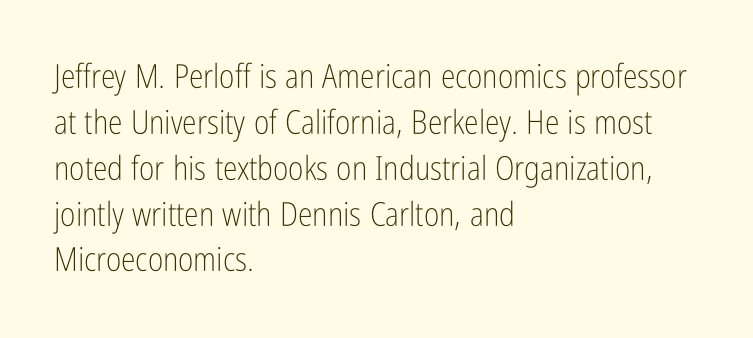
Q: Is the text bold? A: No.
Q: Is the text italic (slanted)? A: No, it is upright.
Q: Is the typeface a serif or a sans-serif typeface? A: Sans-serif.
Q: Is the text underlined? A: No.
Q: How is the paragraph aligned? A: Left-aligned.
Q: Is the spacing between letters normal or unusually wide? A: Normal.
Q: Is the spacing between lines tight, normal or loose? A: Normal.
Q: Width (condensed, normal, or wide)? A: Condensed.
Q: Stroke contrast? A: Low.
Q: x-height? A: Medium.
Q: Monospaced? A: No.
